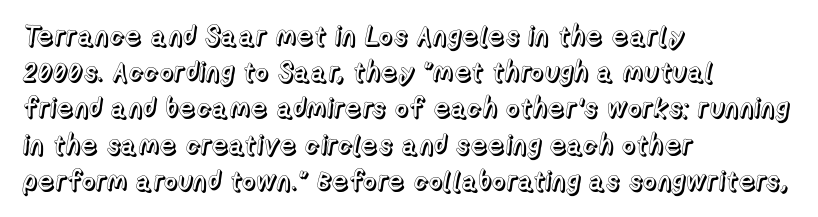
The image shows 27 px text type; set left-aligned, normal line spacing (1.34x), normal letter spacing, not underlined.
